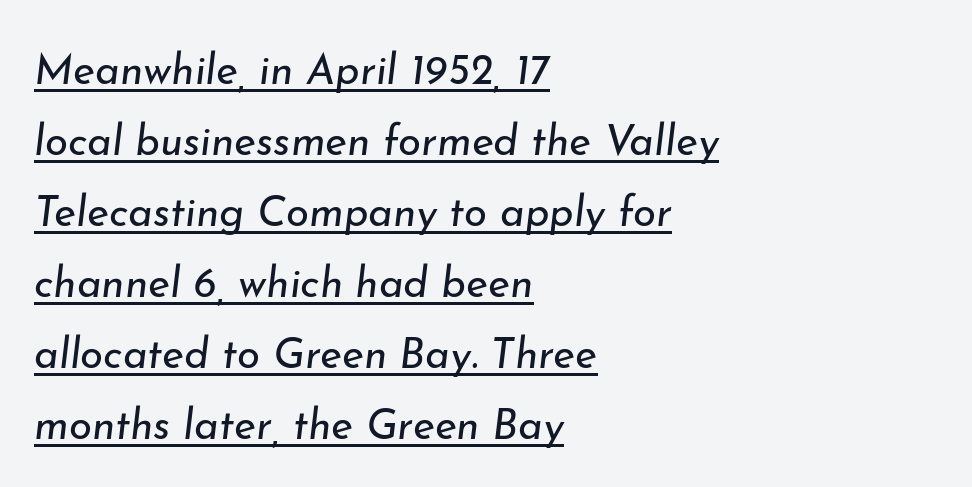
This block has exactly the height ordinary leading produces. Proportional: the letters do not fall into vertical columns. Letters have the restrained weight of plain body copy at most. Students, observe the line beneath the letters — that is underlining. Look at the tracking — it's just the regular setting, nothing added.
